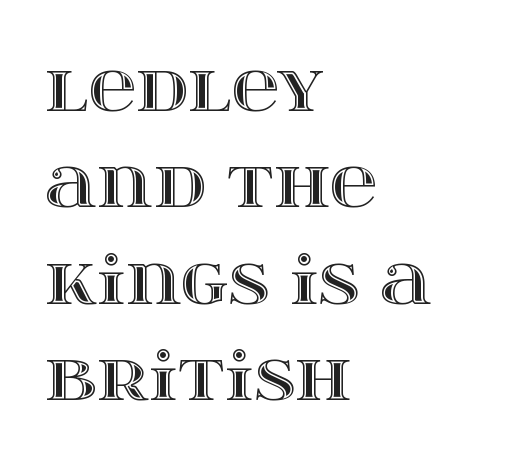
The image shows 66 px wide type, upright; set left-aligned, normal line spacing (1.46x), normal letter spacing, not underlined; a large x-height.
